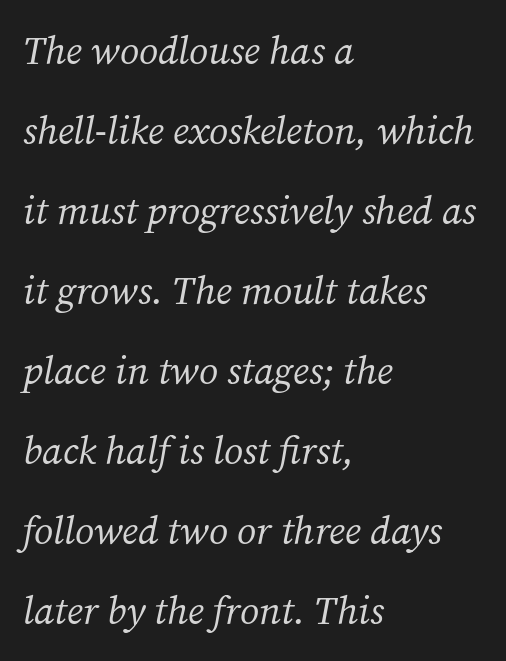
{"serif": "yes", "italic": "yes", "lean": "right", "slant_degrees": 12, "bold": "no", "weight": "regular", "width": "normal", "stroke_contrast": "medium", "x_height": "medium", "monospaced": "no", "underline": "no", "align": "left", "line_spacing": "loose", "line_spacing_ratio": 2.05, "letter_spacing": "normal", "letter_spacing_em": 0.0, "glyph_px": 39}
